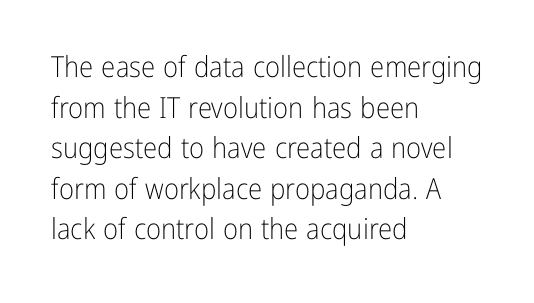
This sample is left-justified, so line endings fall wherever the words run out. On a weight scale, this lands at 450 or below. A typesetter would call this proportional, since set widths differ per character. The lettering holds an erect, upright posture throughout.
